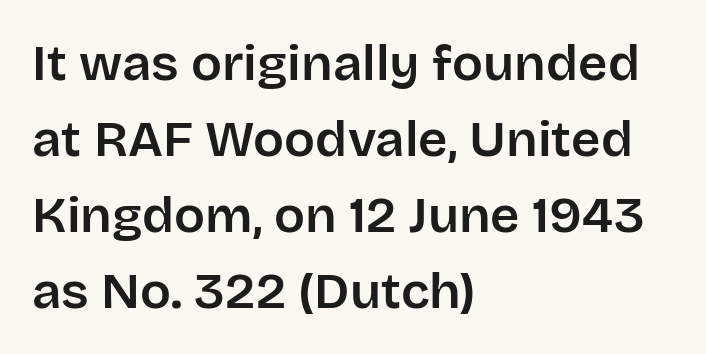
The image shows 51 px sans-serif type, upright; set left-aligned, normal line spacing (1.49x), normal letter spacing, not underlined; low stroke contrast and a large x-height.
